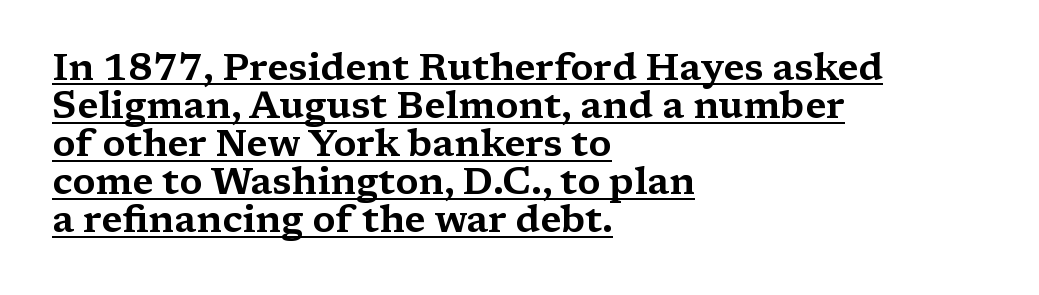
The image shows 37 px wide serif type, upright; set left-aligned, tight line spacing (1.03x), normal letter spacing, underlined; medium stroke contrast and a medium x-height.
